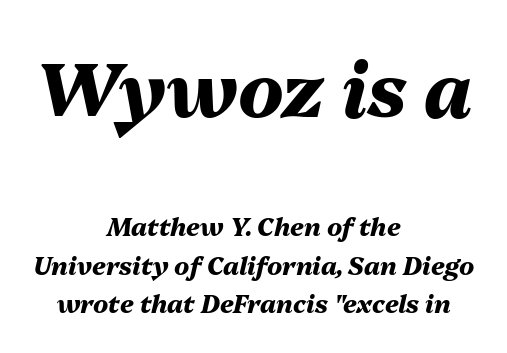
The image shows 75 px heavy type, italic (leaning right); set centered, normal line spacing (1.54x), normal letter spacing, not underlined; the first (top) block is 3.0x larger; medium stroke contrast and a medium x-height.
